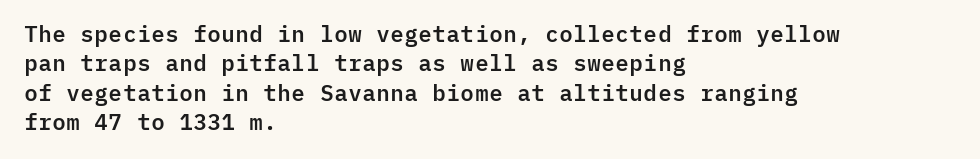
The image shows 22 px text type, upright; set left-aligned, normal line spacing (1.33x), normal letter spacing, not underlined.
